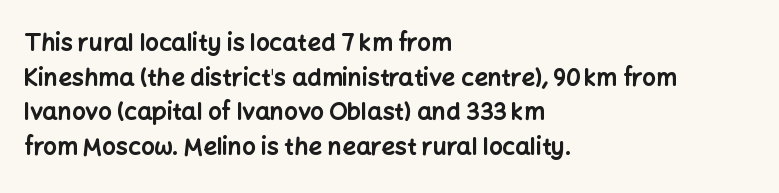
{"italic": "no", "bold": "yes", "underline": "no", "align": "left", "line_spacing": "normal", "line_spacing_ratio": 1.44, "letter_spacing": "normal", "letter_spacing_em": 0.0, "glyph_px": 24}
